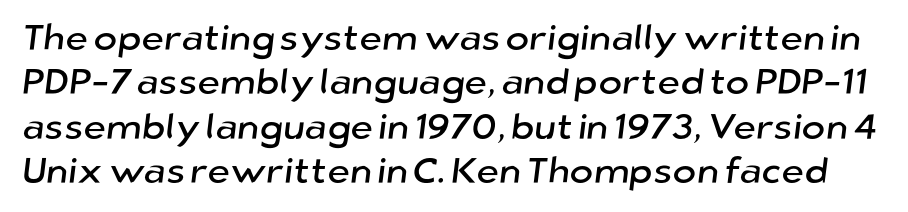
The face used here is proportionally spaced, like ordinary book or web type. To sum up the face: it is a sans, with no serifs. Does extra space separate the letters? No, they use regular spacing. The space beneath each line is pristine and unruled.
